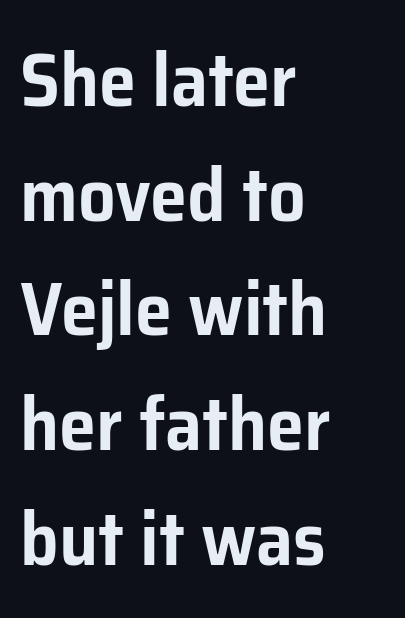
{"serif": "no", "italic": "no", "width": "normal", "stroke_contrast": "low", "x_height": "medium", "monospaced": "no", "underline": "no", "align": "left", "line_spacing": "normal", "line_spacing_ratio": 1.53, "letter_spacing": "normal", "letter_spacing_em": 0.0, "glyph_px": 75}
